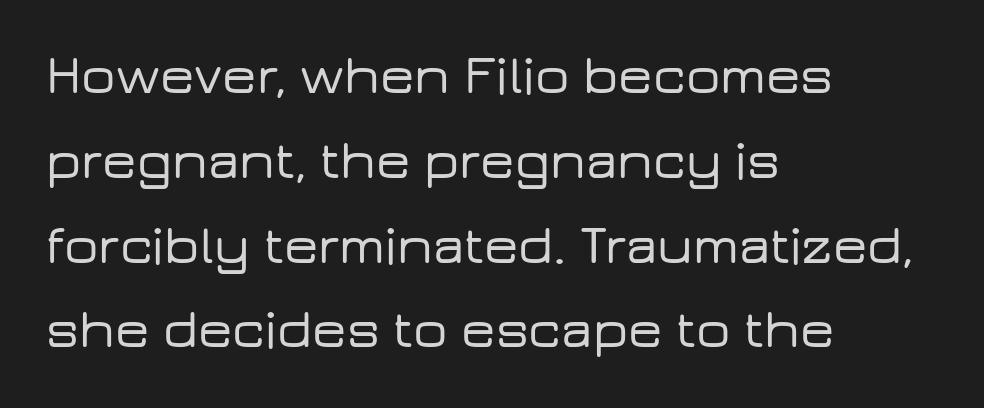
The vertical gap from one line to the next is medium. Think of a printed novel: that variable character pitch is what you see here. Is this a sans? Yes — the strokes have no serifs. Letters rest on an invisible, unmarked baseline. Here the glyphs are tracked normally, forming tight word shapes.
